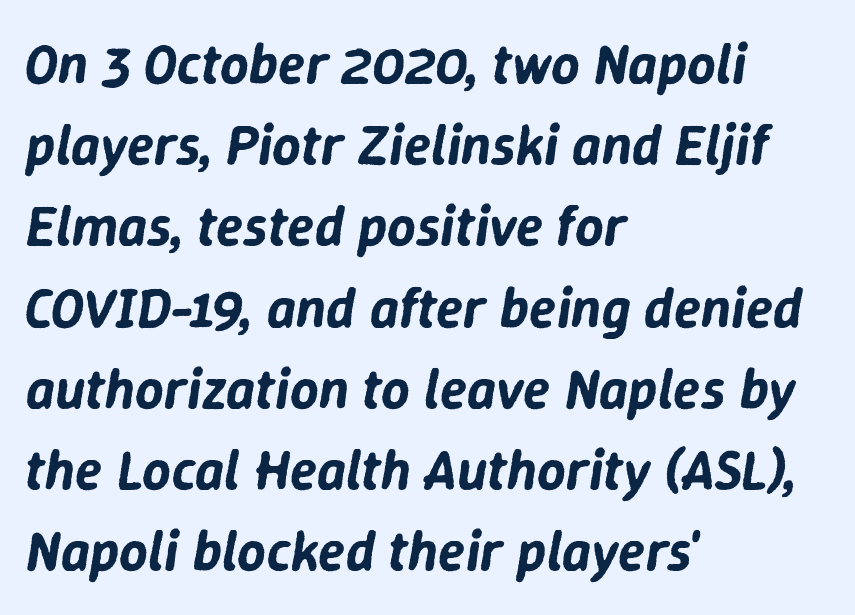
{"italic": "yes", "lean": "right", "slant_degrees": 9, "width": "normal", "stroke_contrast": "low", "x_height": "medium", "monospaced": "no", "underline": "no", "align": "left", "line_spacing": "normal", "line_spacing_ratio": 1.45, "letter_spacing": "normal", "letter_spacing_em": 0.0, "glyph_px": 56}
